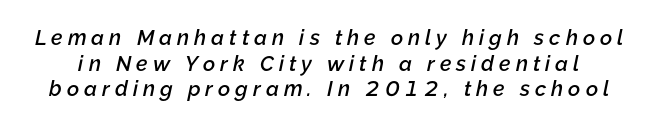
{"italic": "yes", "lean": "right", "slant_degrees": 12, "bold": "semi", "underline": "no", "line_spacing_ratio": 1.22, "letter_spacing": "wide", "letter_spacing_em": 0.24, "glyph_px": 21}
